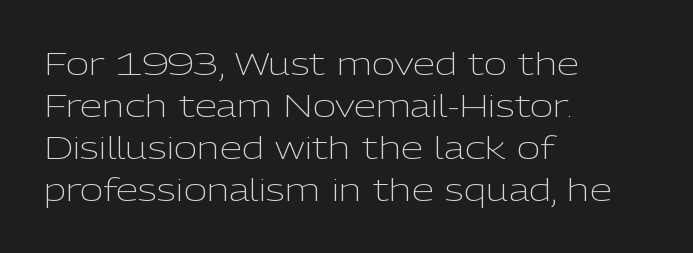
{"serif": "no", "italic": "no", "bold": "no", "weight": "light", "width": "normal", "stroke_contrast": "low", "x_height": "medium", "monospaced": "no", "underline": "no", "align": "left", "line_spacing": "normal", "line_spacing_ratio": 1.31, "letter_spacing": "normal", "letter_spacing_em": 0.0, "glyph_px": 32}
